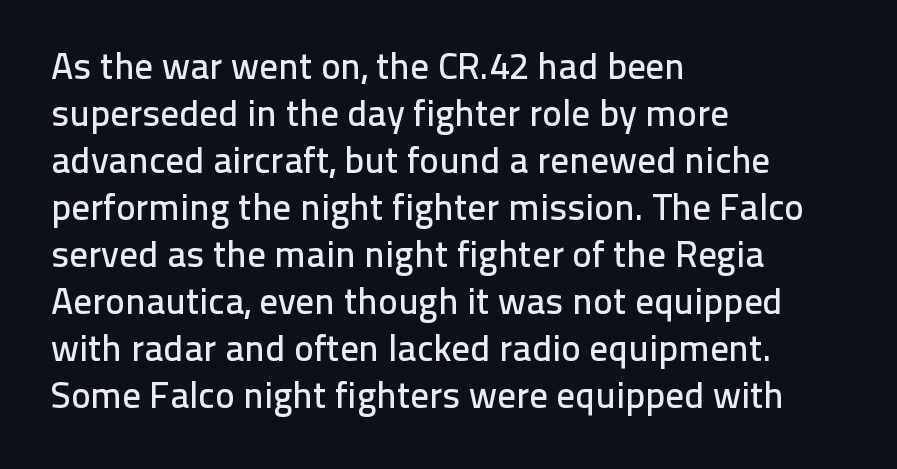
Descender tails drop into unmarked territory. The specimen reads as upright at a glance. Character widths vary here, with narrow letters taking less room than wide ones. The passage shown is typeset with a sans-serif family. Every row of glyphs begins at an identical x-position on the left.
